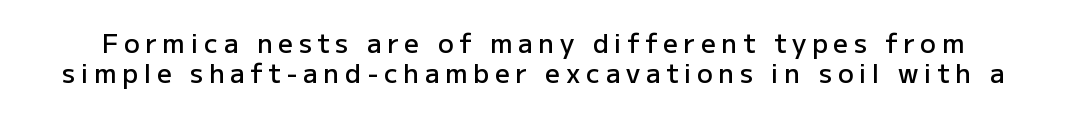
The letterforms stand isolated, each surrounded by extra space. Check under the words: just untouched page. You can tell it's not italic because the verticals are truly vertical. The characters look somewhat weighty, a semibold short of true bold.
